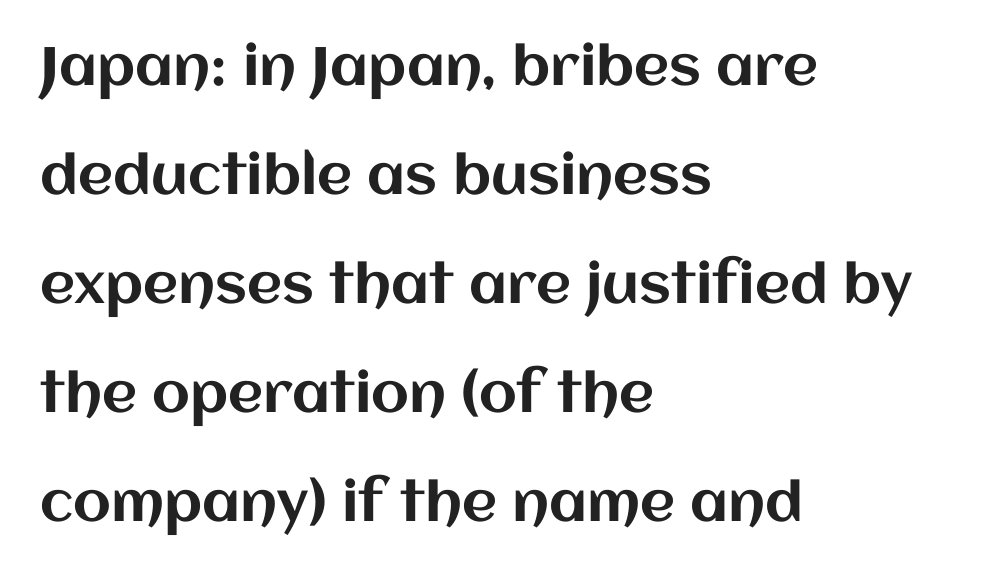
The image shows 54 px text type, upright; set left-aligned, loose line spacing (2.02x), normal letter spacing, not underlined; medium stroke contrast and a large x-height.
